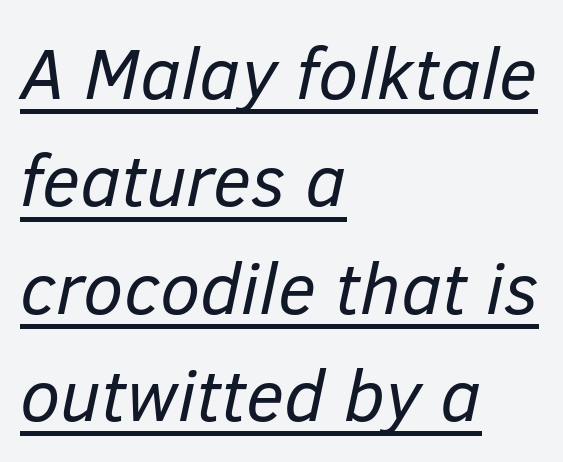
{"italic": "yes", "lean": "right", "slant_degrees": 12, "bold": "no", "weight": "regular", "width": "normal", "stroke_contrast": "low", "x_height": "medium", "monospaced": "no", "underline": "yes", "align": "left", "line_spacing": "normal", "line_spacing_ratio": 1.47, "letter_spacing": "normal", "letter_spacing_em": 0.0, "glyph_px": 73}
